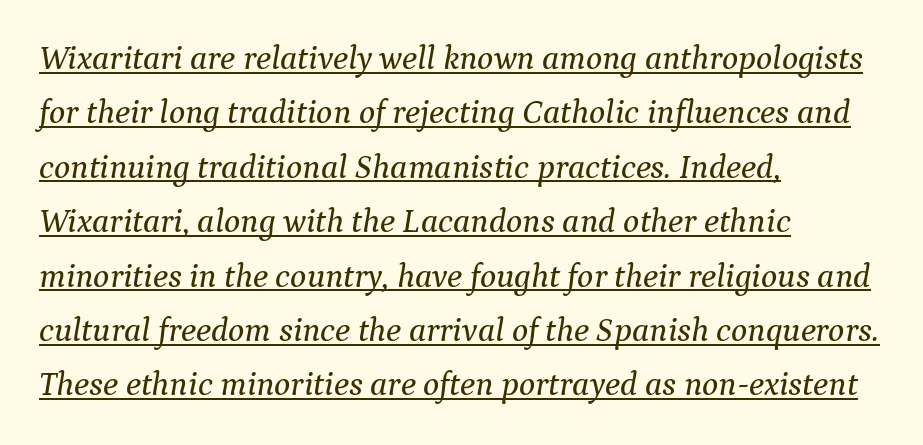
Proportional: the letters do not fall into vertical columns. Examine the stroke ends and you'll spot serifs. Line spacing here is normal. Check the space under the baseline: a stroke is drawn there.
